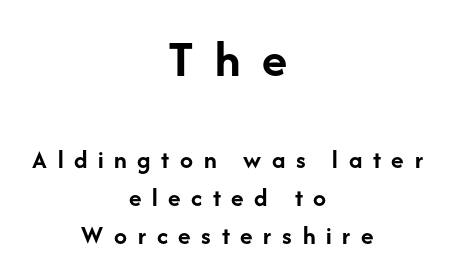
{"serif": "no", "italic": "no", "bold": "yes", "weight": "semibold", "width": "normal", "stroke_contrast": "low", "x_height": "medium", "monospaced": "no", "underline": "no", "align": "center", "line_spacing": "normal", "line_spacing_ratio": 1.47, "letter_spacing": "wide", "letter_spacing_em": 0.41, "larger_block": "first", "size_ratio": 2.0, "glyph_px": 52}
